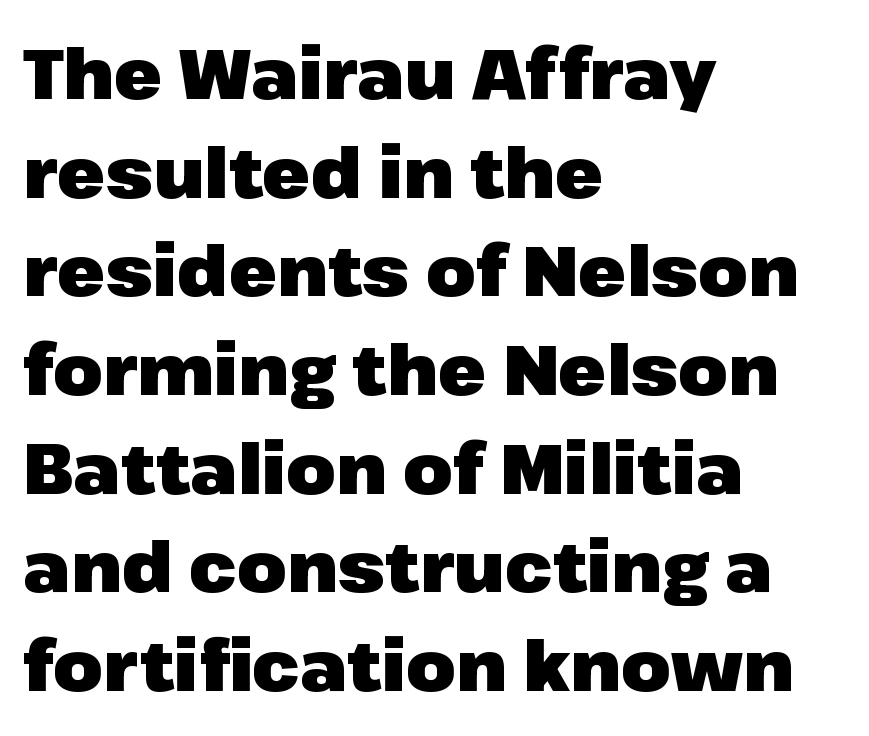
Rows of type keep a routine distance in the vertical direction. The zone under the glyphs is completely vacant. A typesetter would call this proportional, since set widths differ per character. Spacing between characters is what you'd get straight out of the box. Horizontally, the lines are justified to the leading edge only.
